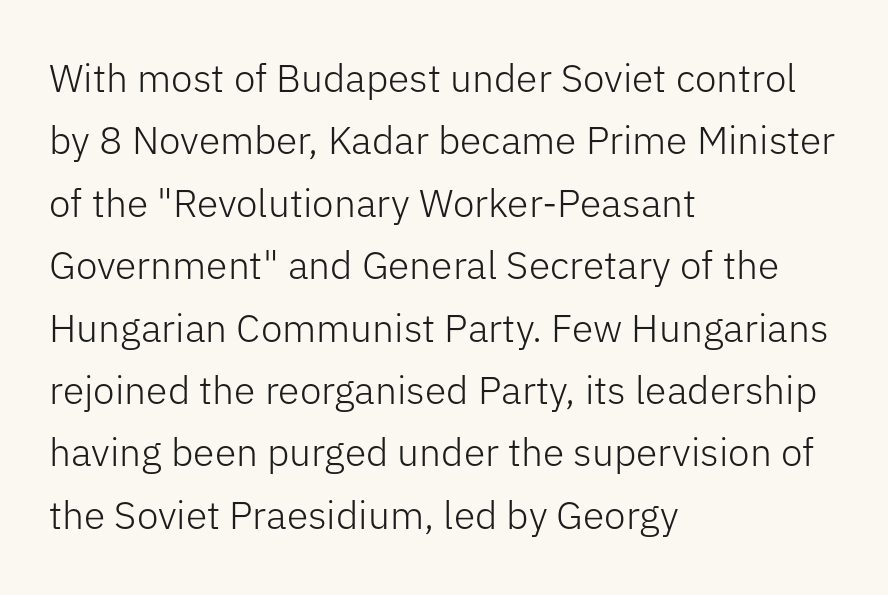
The image shows 39 px light sans-serif type, upright; set left-aligned, normal line spacing (1.6x), normal letter spacing, not underlined; low stroke contrast and a medium x-height.
